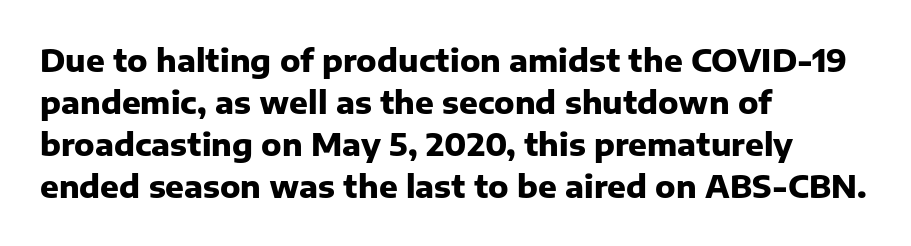
A typesetter would mark this as roman, not italic. Anything drawn beneath the words? Only blank space. The face used here is a sans, in the tradition of grotesques and geometrics. Think of a printed novel: that variable character pitch is what you see here. As a designer I'd log this as weight 700, bold. Rows of type keep a routine distance in the vertical direction.
